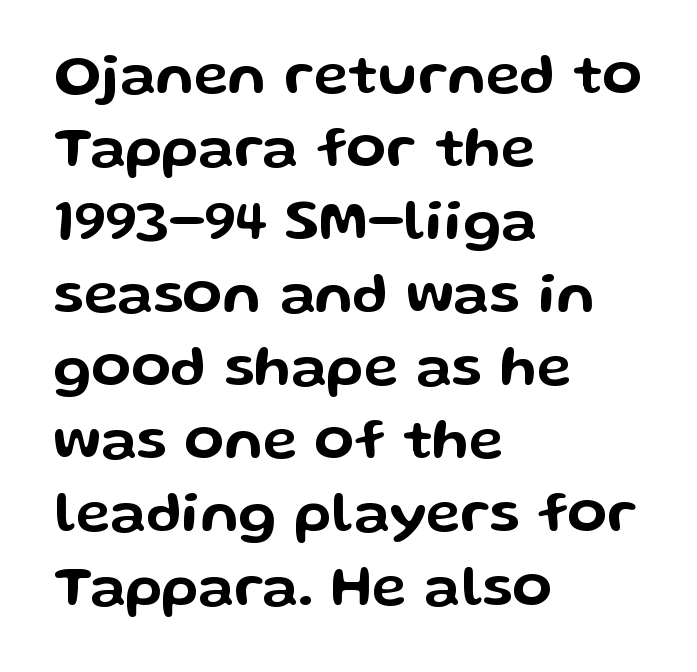
The image shows 58 px wide sans-serif type, upright; set left-aligned, normal line spacing (1.26x), normal letter spacing, not underlined; low stroke contrast and a medium x-height.
